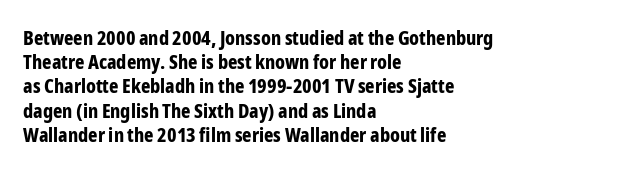
Descenders hang freely into open space. The paragraph has a hard left edge and a soft right edge. It's the straight-up-and-down kind of type. Observe the ordinary spacing: letters are neighbours, not strangers. Weight check: bold — yes, fully.
